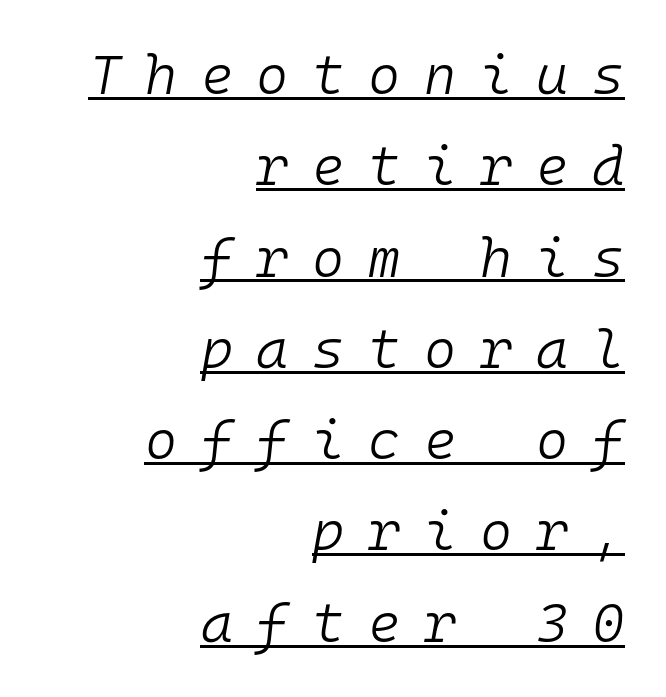
Q: Is the text bold? A: No.
Q: Is the text italic (slanted)? A: Yes, it leans right by about 10 degrees.
Q: Is the text underlined? A: Yes.
Q: How is the paragraph aligned? A: Right-aligned.
Q: Is the spacing between letters normal or unusually wide? A: Unusually wide.
Q: Is the spacing between lines tight, normal or loose? A: Normal.
Q: Width (condensed, normal, or wide)? A: Normal.
Q: Stroke contrast? A: Low.
Q: x-height? A: Medium.
Q: Monospaced? A: Yes.
